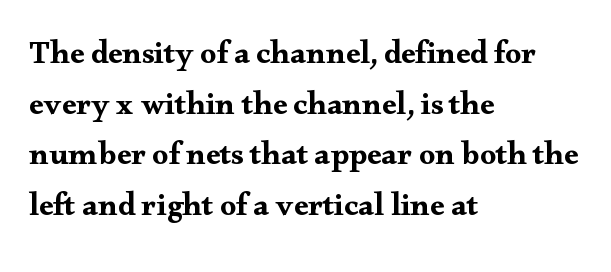
Spacing between characters is what you'd get straight out of the box. Line spacing here is normal. Reading down the block, your eye returns to a fixed left position each line. Anything drawn beneath the words? Only blank space. Posture: upright roman.
